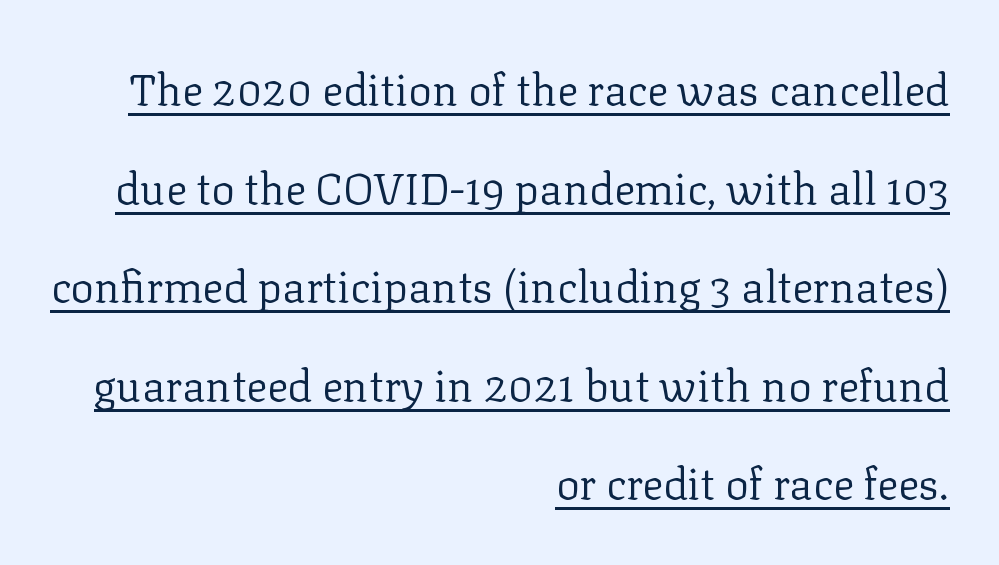
{"serif": "yes", "italic": "no", "bold": "no", "weight": "regular", "width": "normal", "stroke_contrast": "low", "x_height": "medium", "monospaced": "no", "underline": "yes", "align": "right", "line_spacing": "loose", "line_spacing_ratio": 2.24, "letter_spacing": "normal", "letter_spacing_em": 0.0, "glyph_px": 44}
